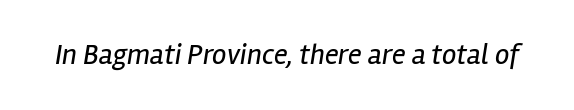
Q: Is the text bold? A: No.
Q: Is the text italic (slanted)? A: Yes, it leans right by about 12 degrees.
Q: Is the text underlined? A: No.
Q: Is the spacing between letters normal or unusually wide? A: Normal.
Q: Width (condensed, normal, or wide)? A: Condensed.
Q: Stroke contrast? A: Low.
Q: x-height? A: Medium.
Q: Monospaced? A: No.
